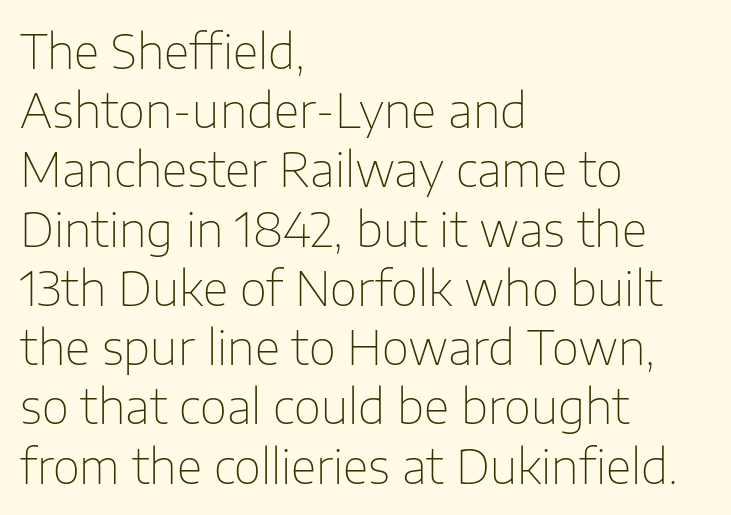
Q: Is the text bold? A: No.
Q: Is the text italic (slanted)? A: No, it is upright.
Q: Is the typeface a serif or a sans-serif typeface? A: Sans-serif.
Q: Is the text underlined? A: No.
Q: How is the paragraph aligned? A: Left-aligned.
Q: Is the spacing between letters normal or unusually wide? A: Normal.
Q: Is the spacing between lines tight, normal or loose? A: Normal.
Q: Width (condensed, normal, or wide)? A: Normal.
Q: Stroke contrast? A: Low.
Q: x-height? A: Medium.
Q: Monospaced? A: No.
